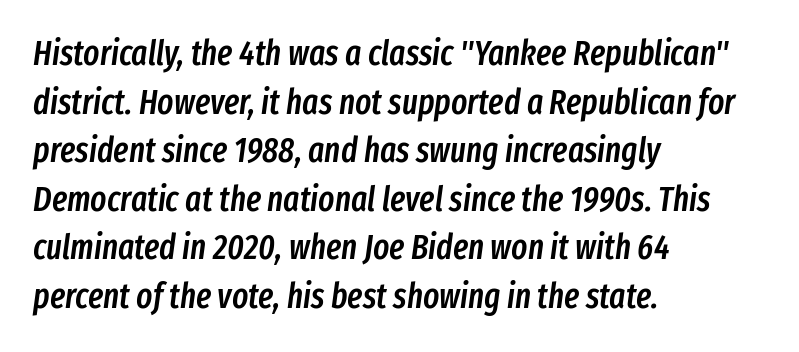
The image shows 34 px semibold, condensed type, italic (leaning right); set left-aligned, normal line spacing (1.43x), normal letter spacing, not underlined; low stroke contrast and a medium x-height.
